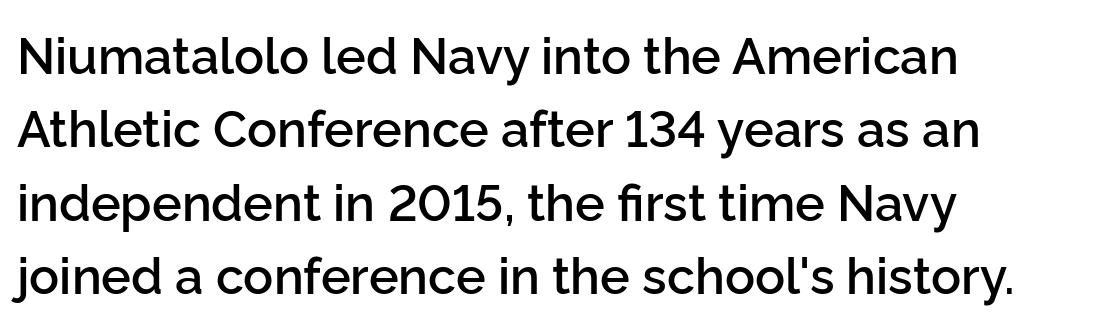
The image shows 50 px semibold sans-serif type, upright; set left-aligned, normal line spacing (1.47x), normal letter spacing, not underlined; low stroke contrast and a medium x-height.
